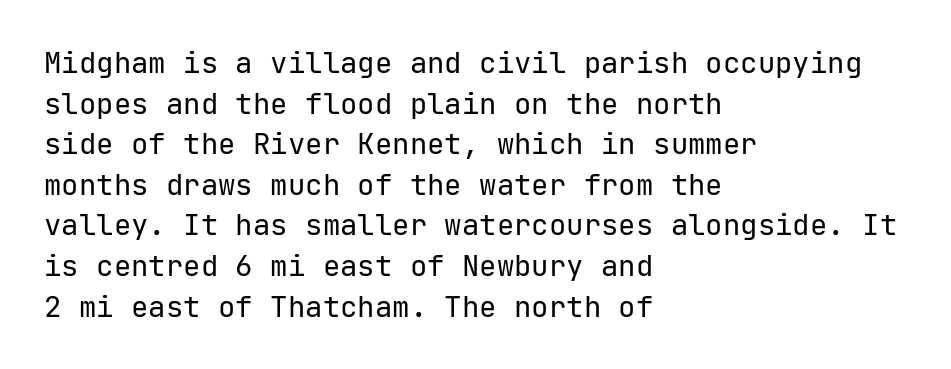
The image shows 29 px regular-weight sans-serif type, upright, monospaced; set left-aligned, normal line spacing (1.4x), normal letter spacing, not underlined; low stroke contrast and a medium x-height.
